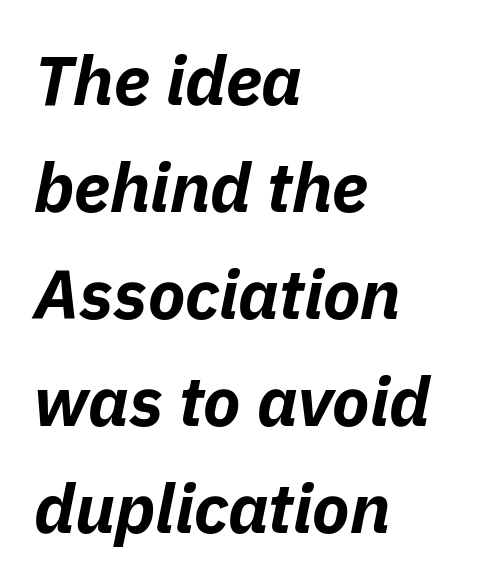
{"italic": "yes", "lean": "right", "slant_degrees": 11, "bold": "yes", "weight": "bold", "width": "normal", "stroke_contrast": "low", "x_height": "medium", "monospaced": "no", "underline": "no", "align": "left", "line_spacing": "normal", "line_spacing_ratio": 1.55, "letter_spacing": "normal", "letter_spacing_em": 0.0, "glyph_px": 69}
